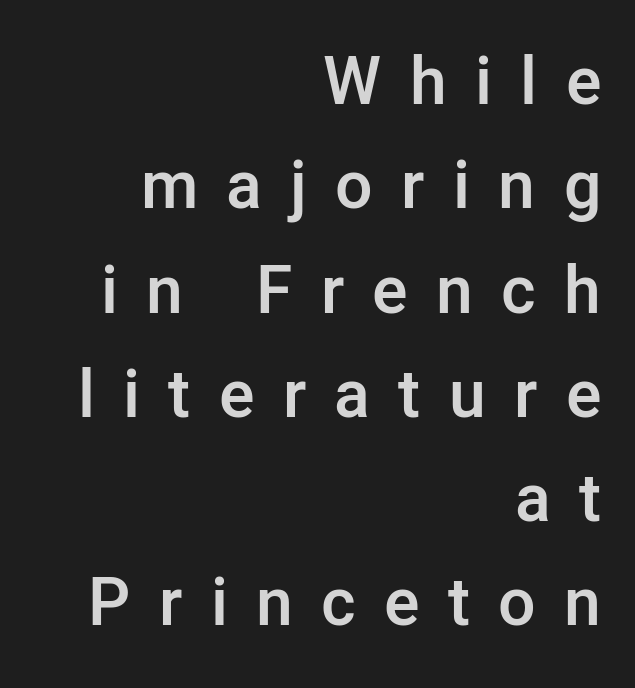
Just letters on the line, the space beneath them empty. Is the block centered? No — it sits flush against the right margin. Every letter is mildly thick-stroked: semibold rather than bold. Letter spacing: wide.
